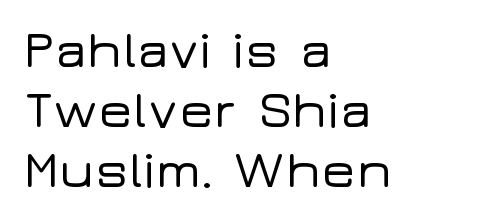
Q: Is the text italic (slanted)? A: No, it is upright.
Q: Is the typeface a serif or a sans-serif typeface? A: Sans-serif.
Q: Is the text underlined? A: No.
Q: How is the paragraph aligned? A: Left-aligned.
Q: Is the spacing between letters normal or unusually wide? A: Normal.
Q: Is the spacing between lines tight, normal or loose? A: Tight.
Q: Width (condensed, normal, or wide)? A: Wide.
Q: Stroke contrast? A: Low.
Q: x-height? A: Medium.
Q: Monospaced? A: No.
